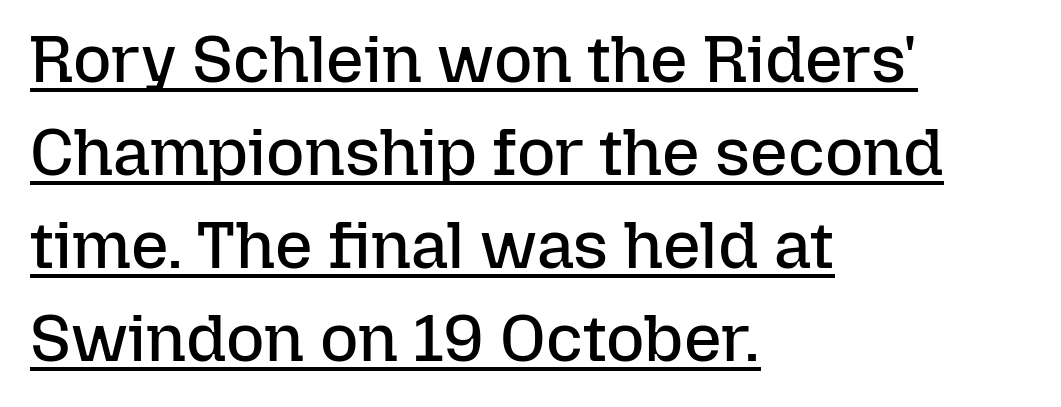
Q: Is the text bold? A: No.
Q: Is the text italic (slanted)? A: No, it is upright.
Q: Is the text underlined? A: Yes.
Q: How is the paragraph aligned? A: Left-aligned.
Q: Is the spacing between letters normal or unusually wide? A: Normal.
Q: Is the spacing between lines tight, normal or loose? A: Normal.
Q: Width (condensed, normal, or wide)? A: Normal.
Q: Stroke contrast? A: Low.
Q: x-height? A: Medium.
Q: Monospaced? A: No.
